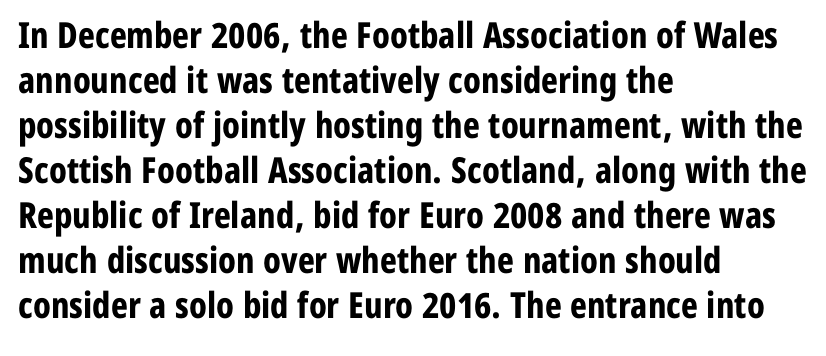
The letters sit at their default tracking, neither squeezed nor spread. Spacing verdict: proportional, widths tailored to each character. The compositor pushed each line to the left boundary. The block of text has a typical density, with ordinary space between rows. The strip under each line holds only bare page.
